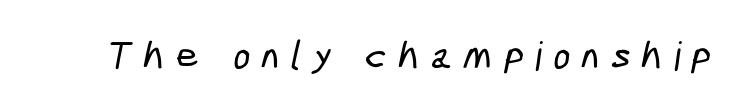
Q: Is the typeface a serif or a sans-serif typeface? A: Sans-serif.
Q: Is the text underlined? A: No.
Q: Is the spacing between letters normal or unusually wide? A: Unusually wide.
Q: Width (condensed, normal, or wide)? A: Condensed.
Q: Stroke contrast? A: Low.
Q: x-height? A: Medium.
Q: Monospaced? A: No.
